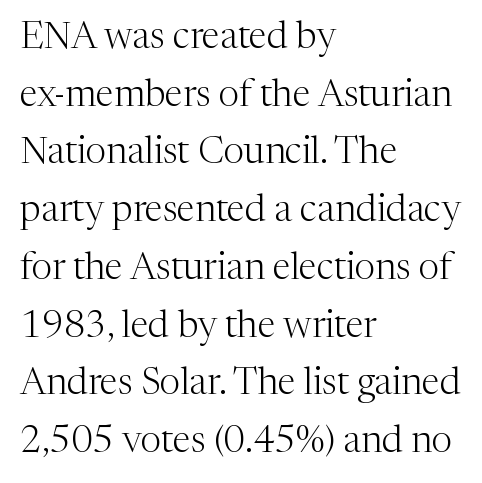
Q: Is the text bold? A: No.
Q: Is the text italic (slanted)? A: No, it is upright.
Q: Is the typeface a serif or a sans-serif typeface? A: Serif.
Q: Is the text underlined? A: No.
Q: How is the paragraph aligned? A: Left-aligned.
Q: Is the spacing between letters normal or unusually wide? A: Normal.
Q: Is the spacing between lines tight, normal or loose? A: Normal.
Q: Width (condensed, normal, or wide)? A: Normal.
Q: Stroke contrast? A: Medium.
Q: x-height? A: Medium.
Q: Monospaced? A: No.
